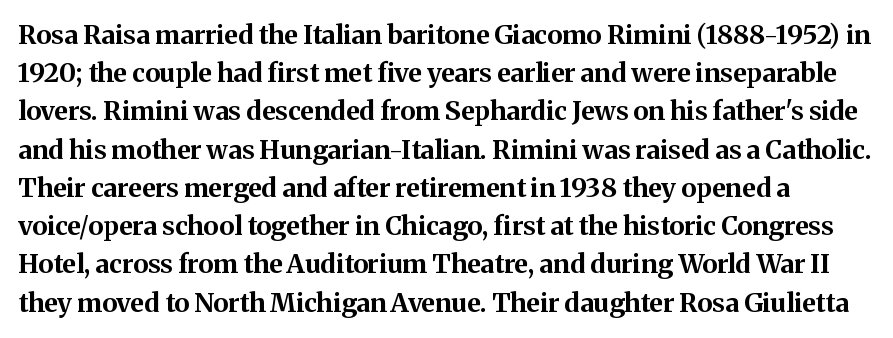
Is the type bold? Yes — the strokes are clearly thick and heavy. Has an underline been added? It has not. How are the letters spaced? Ordinarily, with no added tracking. A typesetter would call this leading conventional body-copy spacing.
